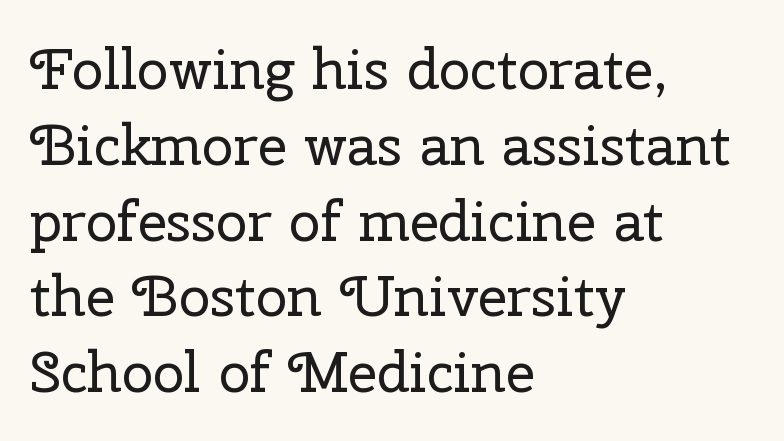
Q: Is the text bold? A: No.
Q: Is the text italic (slanted)? A: No, it is upright.
Q: Is the typeface a serif or a sans-serif typeface? A: Serif.
Q: Is the text underlined? A: No.
Q: How is the paragraph aligned? A: Left-aligned.
Q: Is the spacing between letters normal or unusually wide? A: Normal.
Q: Is the spacing between lines tight, normal or loose? A: Normal.
Q: Width (condensed, normal, or wide)? A: Normal.
Q: Stroke contrast? A: Low.
Q: x-height? A: Medium.
Q: Monospaced? A: No.
